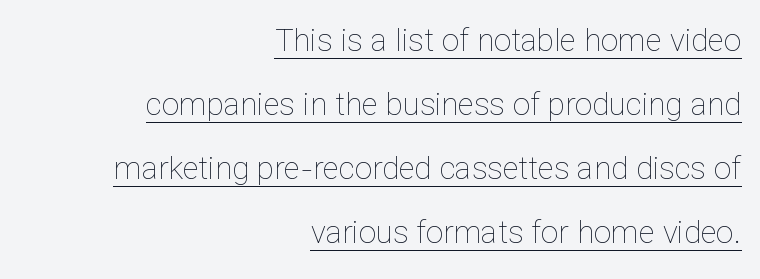
Spacing between characters is what you'd get straight out of the box. Do the characters align in a grid? No, the font is proportional. Weight: not bold — regular or lighter. The lines are quadded right.
